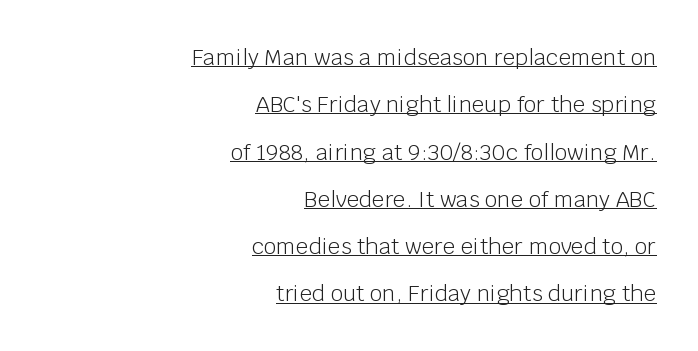
{"italic": "no", "bold": "no", "underline": "yes", "align": "right", "line_spacing": "loose", "line_spacing_ratio": 2.15, "letter_spacing": "normal", "letter_spacing_em": 0.0, "glyph_px": 22}
